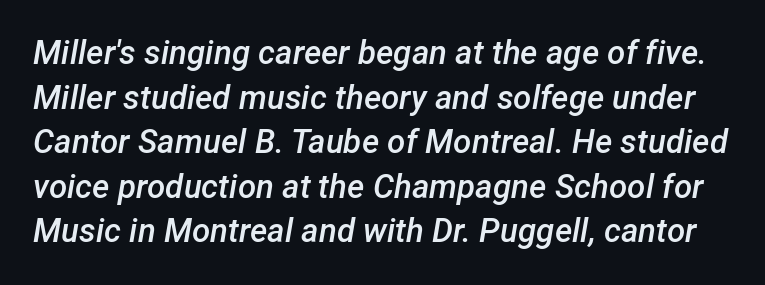
Q: Is the text bold? A: Semi-bold.
Q: Is the text italic (slanted)? A: Yes, it leans right by about 12 degrees.
Q: Is the text underlined? A: No.
Q: Is the spacing between letters normal or unusually wide? A: Normal.
Q: Is the spacing between lines tight, normal or loose? A: Normal.
Q: Width (condensed, normal, or wide)? A: Normal.
Q: Stroke contrast? A: Low.
Q: x-height? A: Medium.
Q: Monospaced? A: No.
